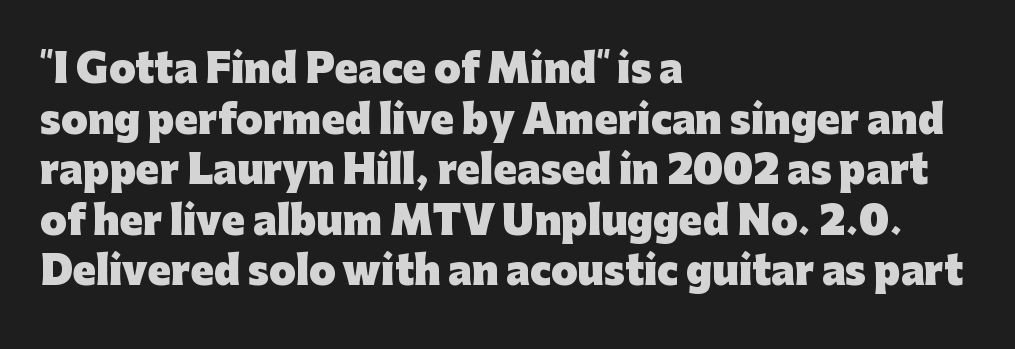
{"serif": "no", "italic": "no", "bold": "yes", "weight": "heavy", "width": "normal", "stroke_contrast": "low", "x_height": "medium", "monospaced": "no", "underline": "no", "align": "left", "line_spacing": "normal", "line_spacing_ratio": 1.33, "letter_spacing": "normal", "letter_spacing_em": 0.0, "glyph_px": 38}
